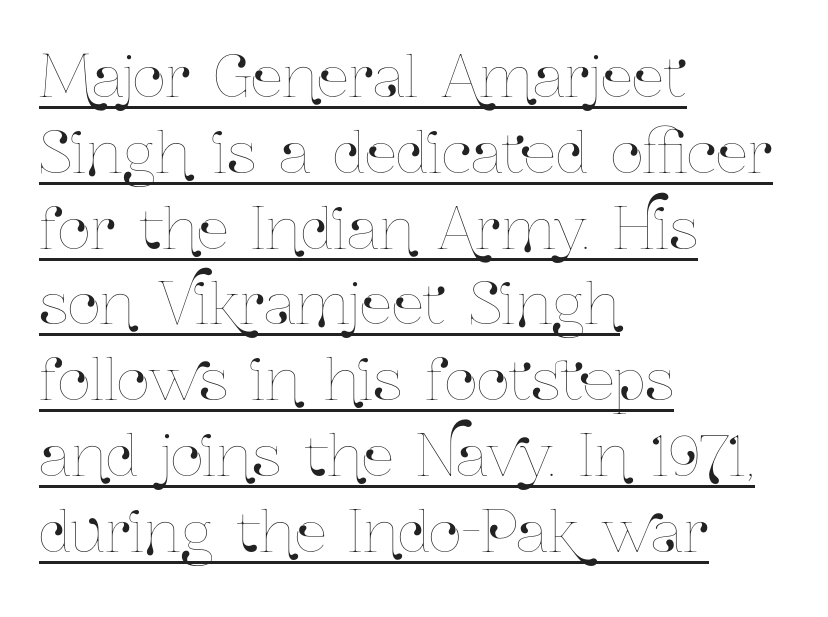
Q: Is the text italic (slanted)? A: No, it is upright.
Q: Is the text underlined? A: Yes.
Q: How is the paragraph aligned? A: Left-aligned.
Q: Is the spacing between letters normal or unusually wide? A: Normal.
Q: Is the spacing between lines tight, normal or loose? A: Normal.
Q: Width (condensed, normal, or wide)? A: Condensed.
Q: Stroke contrast? A: Low.
Q: x-height? A: Medium.
Q: Monospaced? A: No.
